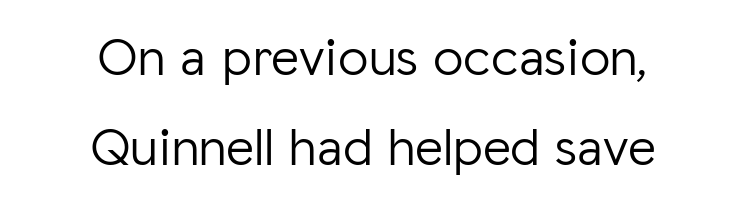
The letters stand upright; this is a roman face. What stands out about the letter spacing? Nothing — it is the standard amount. Honestly, the row spacing looks completely unremarkable. Decoration check: the copy has no underline. Stems here are at most as thick as an everyday book face. The text was rendered using a sans face with plain stroke endings.
